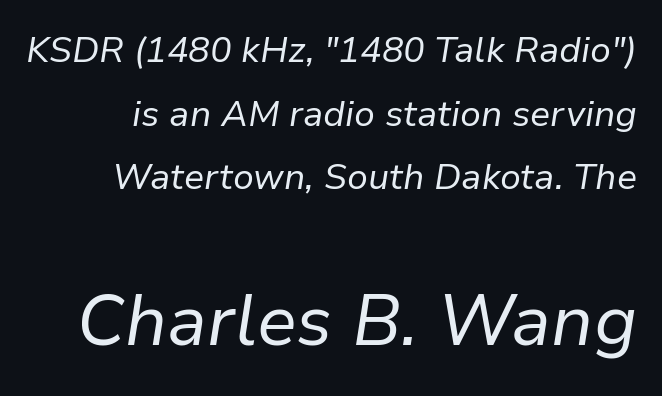
Q: Is the text bold? A: No.
Q: Is the text italic (slanted)? A: Yes, it leans right by about 9 degrees.
Q: Is the text underlined? A: No.
Q: Is the spacing between letters normal or unusually wide? A: Normal.
Q: Which block of text is set in a larger size, the first (top) or the second (bottom)? A: The second (bottom) one.
Q: Width (condensed, normal, or wide)? A: Normal.
Q: Stroke contrast? A: Low.
Q: x-height? A: Medium.
Q: Monospaced? A: No.
